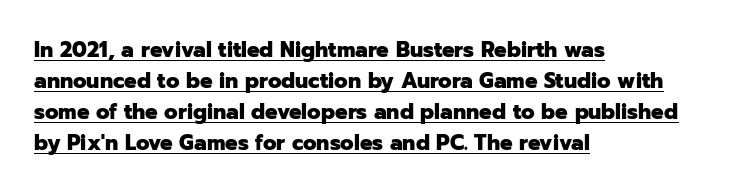
Which margin do the lines hug? The left one — the right edge is uneven. Honestly, the letter spacing is just normal — you wouldn't notice it. The characters look thick and weighty, a clear bold. Somebody hit Ctrl+U on this one — the words are underlined. Rendered with straight, roman letterforms.
